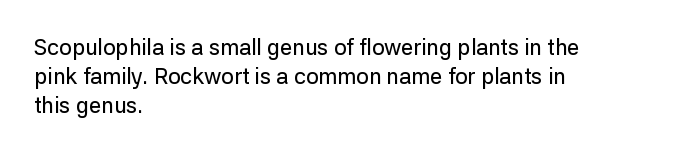
It's the straight-up-and-down kind of type. The horizontal fit of the characters is conventional and even. These lines are set flush left with a ragged right edge. Glance below the letters and you will spot only blank space.
